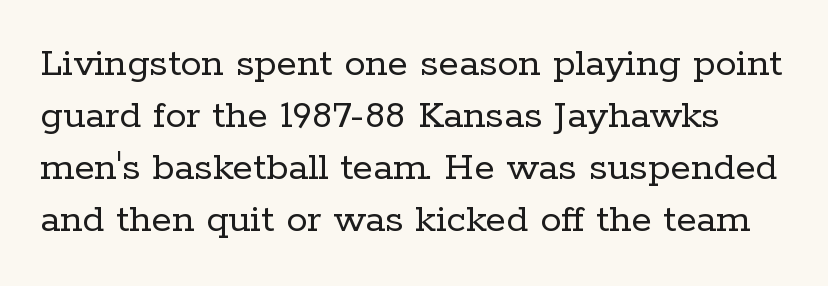
The image shows 42 px regular-weight serif type, upright; set line spacing 1.24x, normal letter spacing, not underlined; low stroke contrast and a medium x-height.
